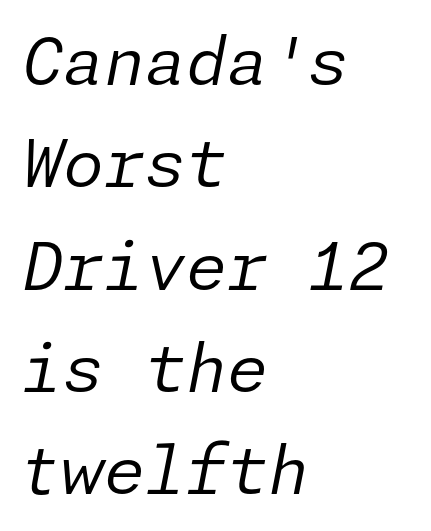
The image shows 66 px regular-weight type, italic (leaning right); set left-aligned, normal line spacing (1.55x), normal letter spacing, not underlined; low stroke contrast and a medium x-height.
